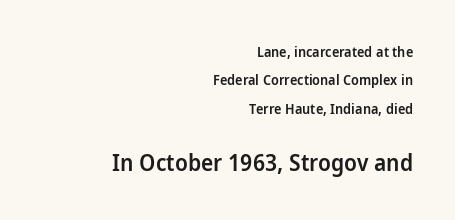
Q: Is the text bold? A: Semi-bold.
Q: Is the text italic (slanted)? A: No, it is upright.
Q: Is the text underlined? A: No.
Q: How is the paragraph aligned? A: Right-aligned.
Q: Is the spacing between letters normal or unusually wide? A: Normal.
Q: Is the spacing between lines tight, normal or loose? A: Loose.
Q: Which block of text is set in a larger size, the first (top) or the second (bottom)? A: The second (bottom) one.
